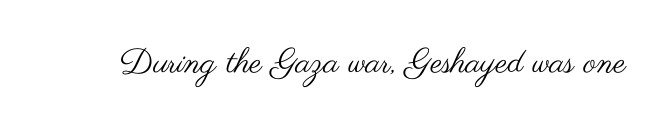
The type family on display is of the sans-serif kind. Compared with typical body copy, the letter spacing here is the same. Spacing verdict: proportional, widths tailored to each character. Honestly, there is no underline to notice here at all.
